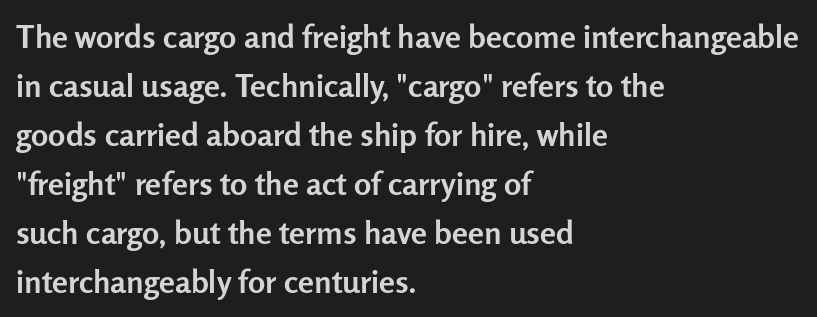
{"serif": "no", "italic": "no", "bold": "yes", "weight": "semibold", "width": "normal", "stroke_contrast": "low", "x_height": "medium", "monospaced": "no", "underline": "no", "align": "left", "line_spacing": "normal", "line_spacing_ratio": 1.53, "letter_spacing": "normal", "letter_spacing_em": 0.0, "glyph_px": 32}
